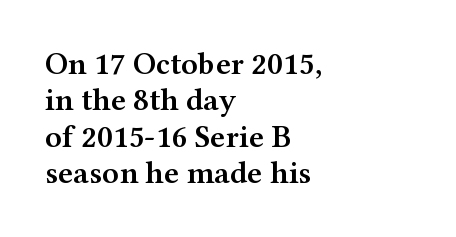
Q: Is the text bold? A: Semi-bold.
Q: Is the text italic (slanted)? A: No, it is upright.
Q: Is the typeface a serif or a sans-serif typeface? A: Serif.
Q: Is the text underlined? A: No.
Q: How is the paragraph aligned? A: Left-aligned.
Q: Is the spacing between letters normal or unusually wide? A: Normal.
Q: Is the spacing between lines tight, normal or loose? A: Tight.
Q: Width (condensed, normal, or wide)? A: Wide.
Q: Stroke contrast? A: Medium.
Q: x-height? A: Medium.
Q: Monospaced? A: No.
